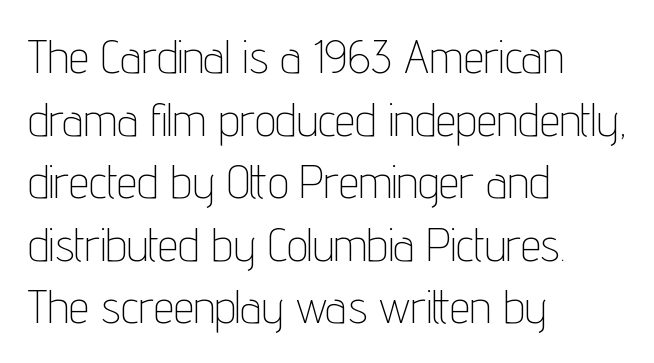
The image shows 46 px thin, condensed sans-serif type, upright; set left-aligned, normal line spacing (1.36x), normal letter spacing, not underlined; low stroke contrast and a medium x-height.
